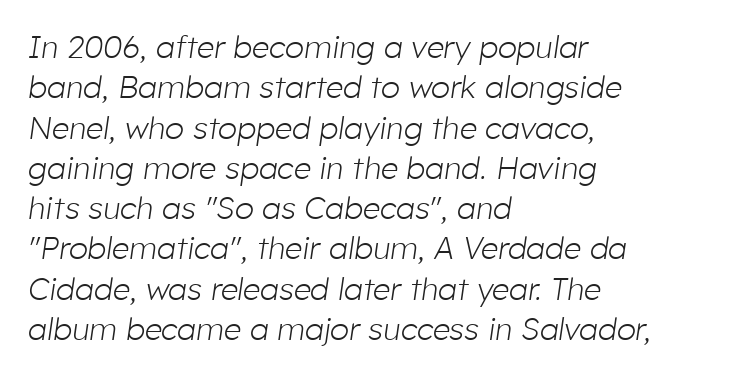
The image shows 31 px light type, italic (leaning right); set left-aligned, normal line spacing (1.3x), normal letter spacing, not underlined; low stroke contrast and a medium x-height.
